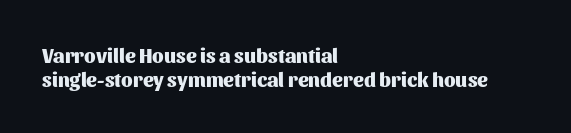
Q: Is the text bold? A: Yes.
Q: Is the text italic (slanted)? A: No, it is upright.
Q: Is the text underlined? A: No.
Q: How is the paragraph aligned? A: Left-aligned.
Q: Is the spacing between letters normal or unusually wide? A: Normal.
